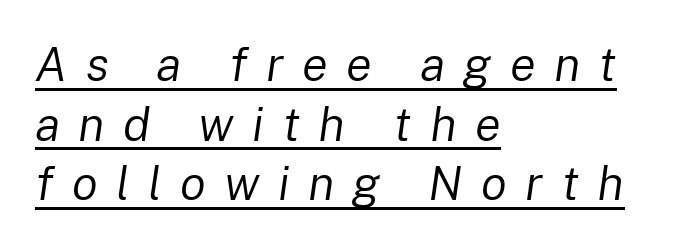
Q: Is the text bold? A: No.
Q: Is the text italic (slanted)? A: Yes, it leans right by about 8 degrees.
Q: Is the text underlined? A: Yes.
Q: How is the paragraph aligned? A: Left-aligned.
Q: Is the spacing between letters normal or unusually wide? A: Unusually wide.
Q: Width (condensed, normal, or wide)? A: Normal.
Q: Stroke contrast? A: Low.
Q: x-height? A: Medium.
Q: Monospaced? A: No.
